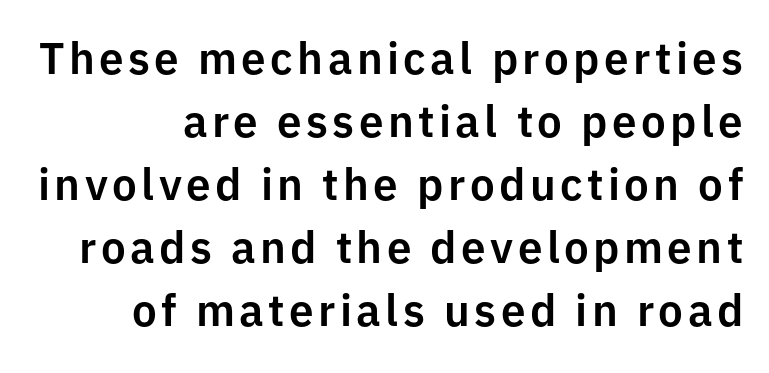
Q: Is the text italic (slanted)? A: No, it is upright.
Q: Is the typeface a serif or a sans-serif typeface? A: Sans-serif.
Q: Is the text underlined? A: No.
Q: Is the spacing between lines tight, normal or loose? A: Normal.
Q: Width (condensed, normal, or wide)? A: Normal.
Q: Stroke contrast? A: Low.
Q: x-height? A: Medium.
Q: Monospaced? A: No.
